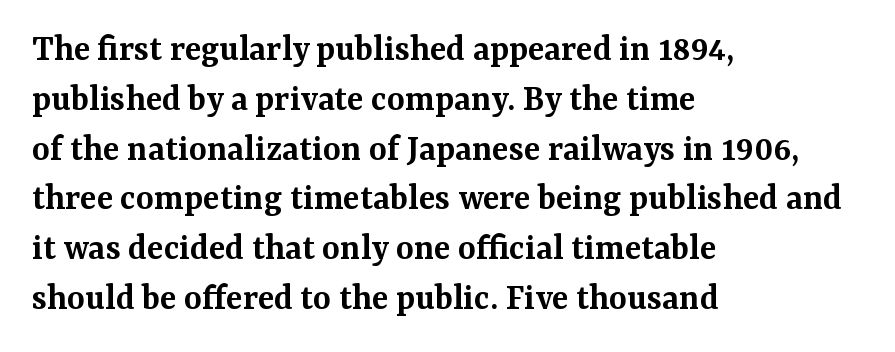
{"serif": "yes", "italic": "no", "bold": "semi", "weight": "semibold", "width": "normal", "stroke_contrast": "medium", "x_height": "medium", "monospaced": "no", "underline": "no", "align": "left", "line_spacing": "normal", "line_spacing_ratio": 1.31, "letter_spacing": "normal", "letter_spacing_em": 0.0, "glyph_px": 38}
